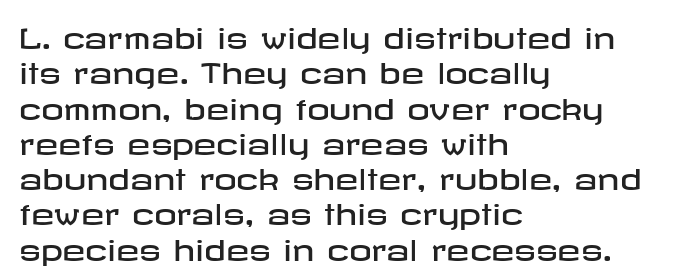
{"serif": "no", "italic": "no", "width": "wide", "stroke_contrast": "low", "x_height": "medium", "underline": "no", "align": "left", "line_spacing": "normal", "line_spacing_ratio": 1.26, "letter_spacing": "normal", "letter_spacing_em": 0.0, "glyph_px": 28}
